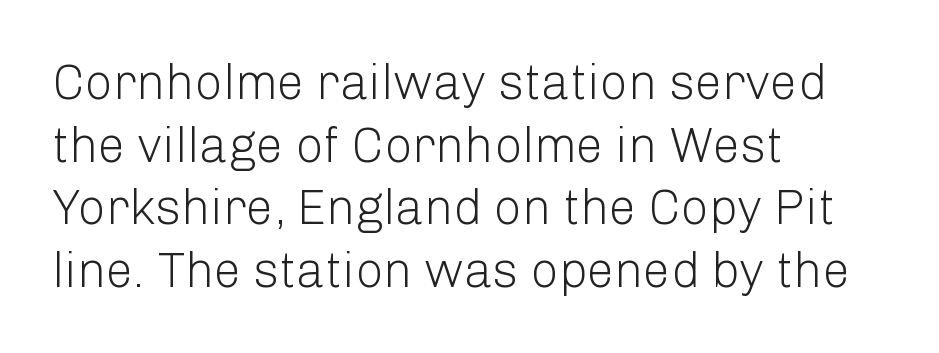
{"serif": "no", "italic": "no", "bold": "no", "weight": "light", "width": "normal", "stroke_contrast": "low", "x_height": "medium", "monospaced": "no", "underline": "no", "align": "left", "line_spacing": "normal", "line_spacing_ratio": 1.28, "letter_spacing": "normal", "letter_spacing_em": 0.0, "glyph_px": 49}
